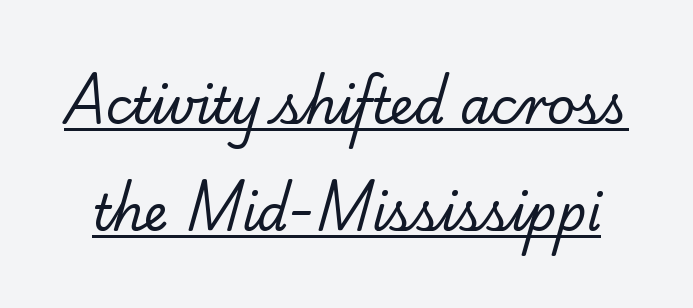
{"bold": "no", "weight": "regular", "width": "normal", "stroke_contrast": "low", "x_height": "small", "monospaced": "no", "underline": "yes", "line_spacing": "loose", "line_spacing_ratio": 2.18, "letter_spacing": "normal", "letter_spacing_em": 0.0, "glyph_px": 49}
